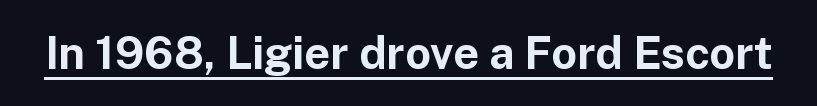
{"serif": "no", "italic": "no", "bold": "yes", "weight": "bold", "width": "normal", "stroke_contrast": "low", "x_height": "medium", "monospaced": "no", "underline": "yes", "letter_spacing": "normal", "letter_spacing_em": 0.0, "glyph_px": 45}
